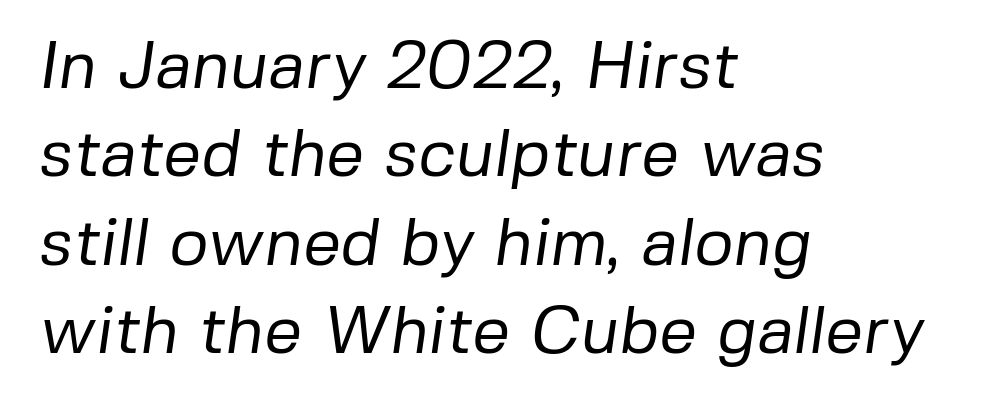
The image shows 67 px regular-weight sans-serif type; set left-aligned, normal line spacing (1.32x), normal letter spacing, not underlined; low stroke contrast and a medium x-height.
